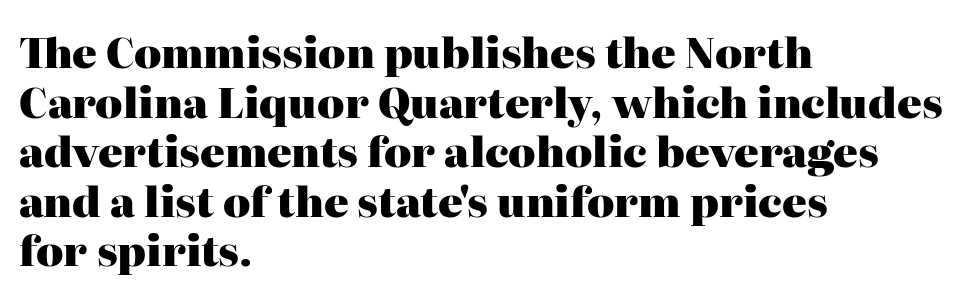
The image shows 41 px heavy serif type, upright; set left-aligned, line spacing 1.21x, normal letter spacing, not underlined; high stroke contrast and a medium x-height.
